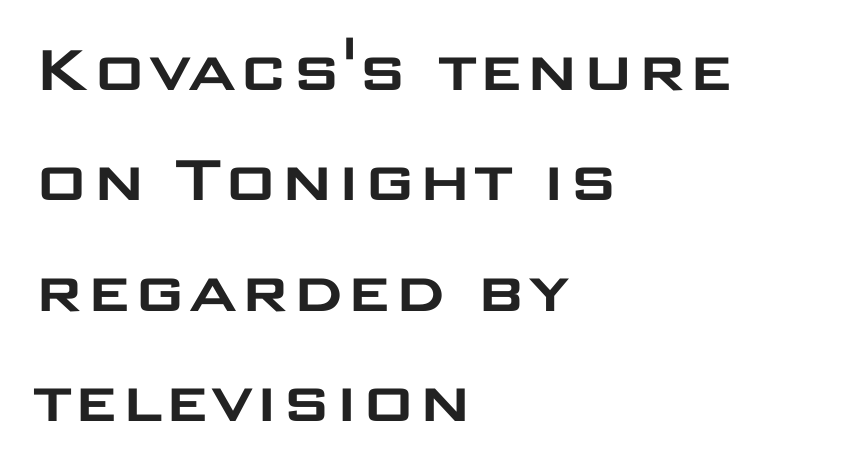
Q: Is the text italic (slanted)? A: No, it is upright.
Q: Is the typeface a serif or a sans-serif typeface? A: Sans-serif.
Q: Is the text underlined? A: No.
Q: How is the paragraph aligned? A: Left-aligned.
Q: Is the spacing between letters normal or unusually wide? A: Normal.
Q: Is the spacing between lines tight, normal or loose? A: Normal.
Q: Width (condensed, normal, or wide)? A: Wide.
Q: Stroke contrast? A: Low.
Q: x-height? A: Large.
Q: Monospaced? A: No.
